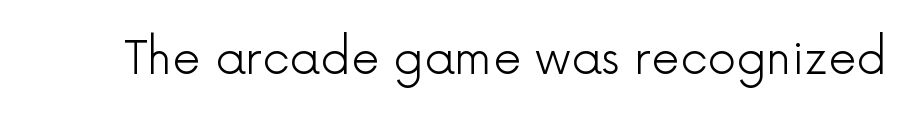
Q: Is the text bold? A: No.
Q: Is the text italic (slanted)? A: No, it is upright.
Q: Is the typeface a serif or a sans-serif typeface? A: Sans-serif.
Q: Is the text underlined? A: No.
Q: Is the spacing between letters normal or unusually wide? A: Normal.
Q: Width (condensed, normal, or wide)? A: Normal.
Q: x-height? A: Medium.
Q: Monospaced? A: No.
